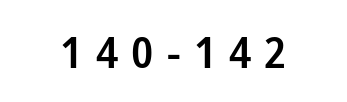
{"serif": "no", "italic": "no", "bold": "semi", "weight": "semibold", "width": "condensed", "stroke_contrast": "low", "x_height": "medium", "monospaced": "no", "underline": "no", "align": "center", "letter_spacing": "wide", "letter_spacing_em": 0.3, "glyph_px": 44}
